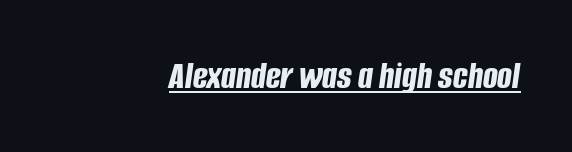
Is the type bold? Yes — the strokes are clearly thick and heavy. The lines in this sample share a right terminus and differ only in where they begin. The face used here has a pronounced slope to its letters. Does extra space separate the letters? No, they use regular spacing.
